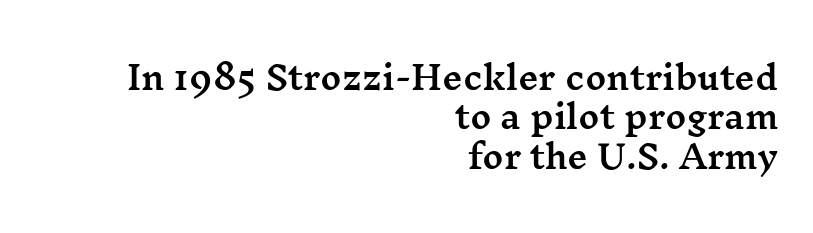
The lines in this sample share a right terminus and differ only in where they begin. Rendered with straight, roman letterforms. The space beneath each line is pristine and unruled. Think of a printed novel: that variable character pitch is what you see here. This sample uses plain, unmodified letter spacing. The glyphs in this specimen are seriffed.
